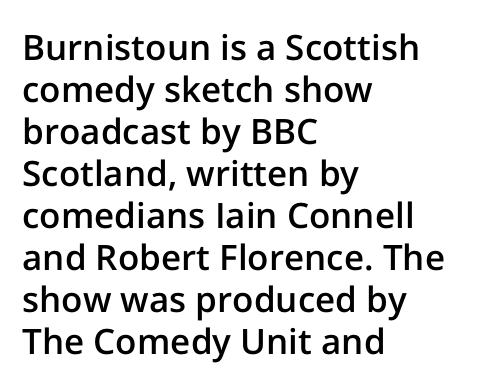
The image shows 35 px semibold sans-serif type, upright; set left-aligned, line spacing 1.2x, normal letter spacing, not underlined; low stroke contrast and a medium x-height.
